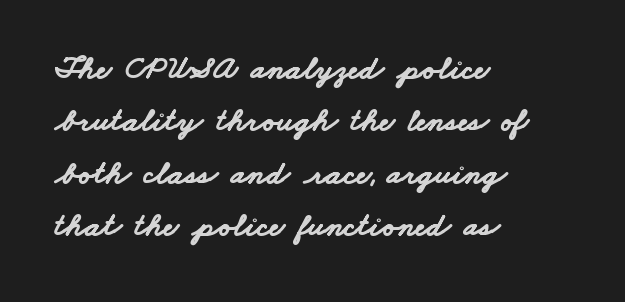
{"serif": "no", "bold": "yes", "weight": "bold", "width": "wide", "stroke_contrast": "low", "x_height": "small", "monospaced": "no", "underline": "no", "align": "left", "line_spacing": "normal", "line_spacing_ratio": 1.59, "letter_spacing": "normal", "letter_spacing_em": 0.0, "glyph_px": 33}
